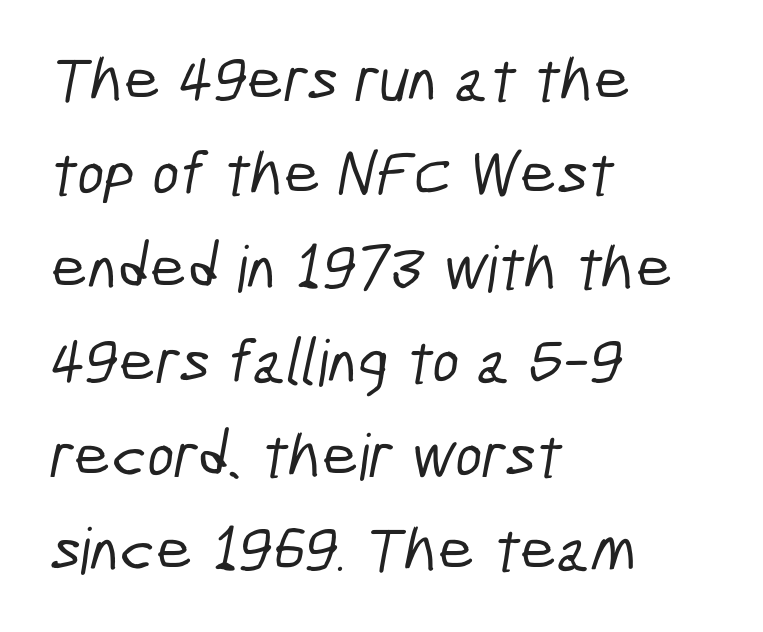
The zone under the glyphs is completely vacant. The rendering keeps characters at their native spacing. A typesetter would call this proportional, since set widths differ per character. The space between consecutive lines is moderate. Nothing sits at the stroke ends, so this counts as sans-serif. If you drew a ruler down the left edge, every line would touch it.
